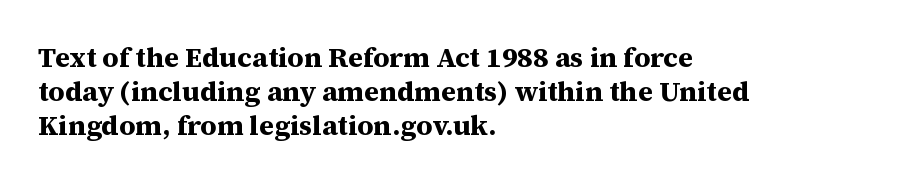
{"serif": "yes", "italic": "no", "bold": "yes", "weight": "bold", "width": "normal", "stroke_contrast": "medium", "x_height": "medium", "monospaced": "no", "underline": "no", "align": "left", "line_spacing_ratio": 1.22, "letter_spacing": "normal", "letter_spacing_em": 0.0, "glyph_px": 28}
